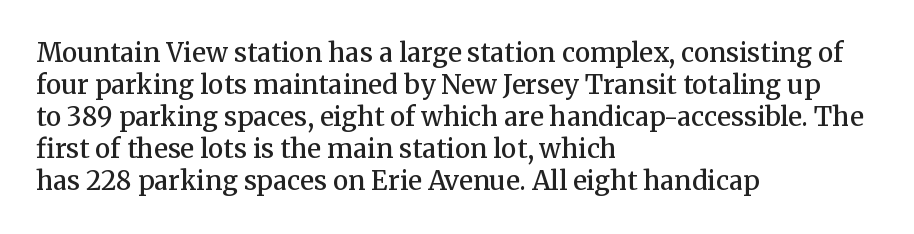
The image shows 26 px text type, upright; set left-aligned, line spacing 1.23x, normal letter spacing, not underlined.
